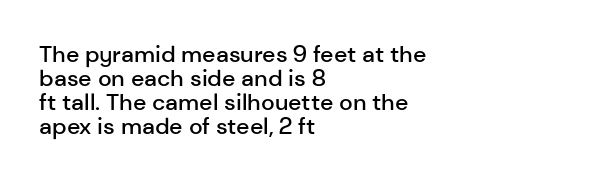
Q: Is the text bold? A: Semi-bold.
Q: Is the text italic (slanted)? A: No, it is upright.
Q: Is the text underlined? A: No.
Q: How is the paragraph aligned? A: Left-aligned.
Q: Is the spacing between letters normal or unusually wide? A: Normal.
Q: Is the spacing between lines tight, normal or loose? A: Tight.
